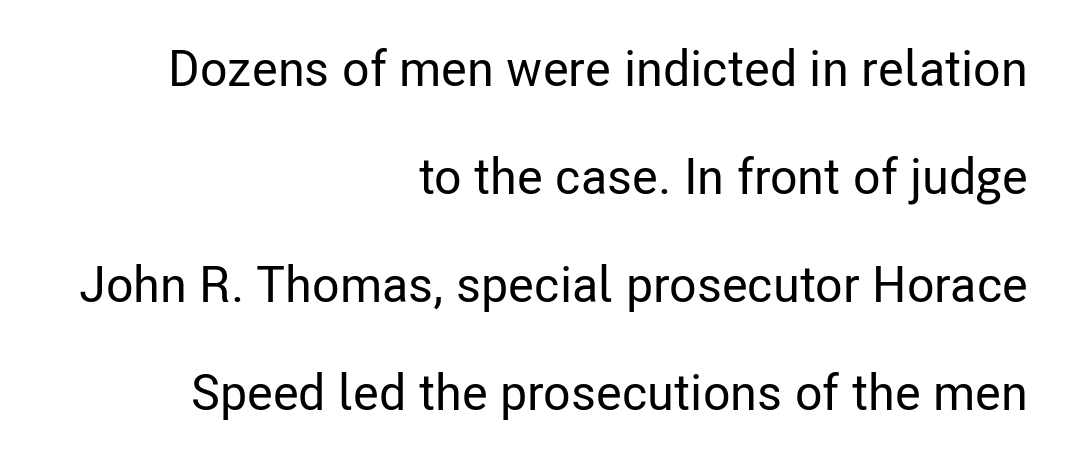
Notice how the passage keeps a crisp vertical edge on the right only. The typography opts for an upright posture over an oblique one. The designer dialed line spacing up above the default. Is this a sans? Yes — the strokes have no serifs. The tracking reads as untouched default to a designer's eye. The face used here is proportionally spaced, like ordinary book or web type.
